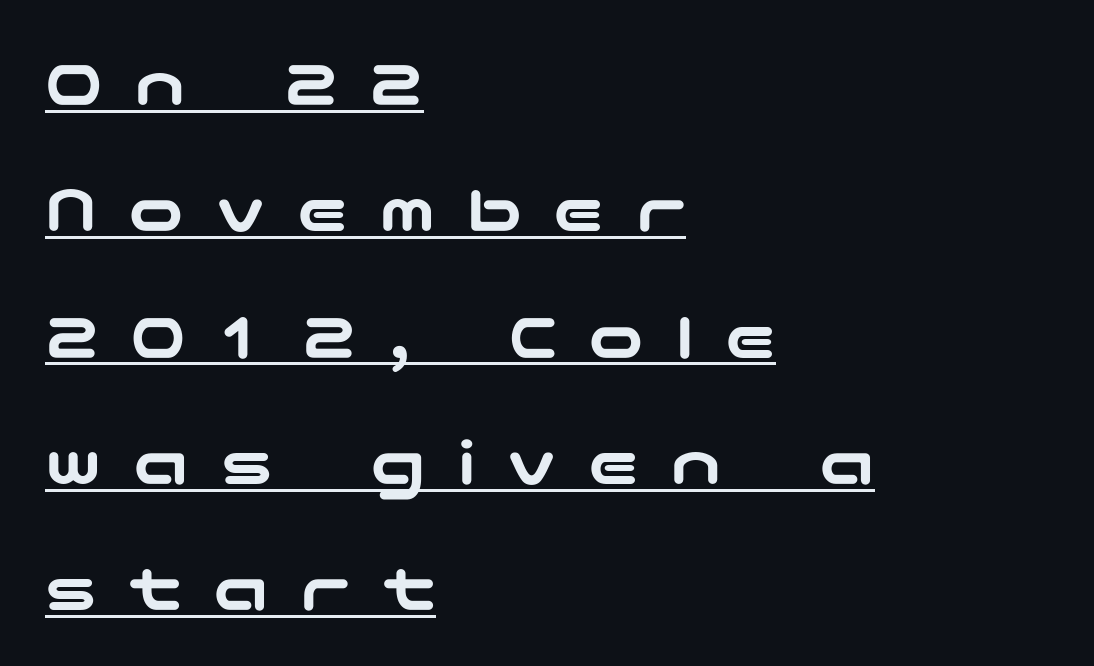
The image shows 69 px wide sans-serif type, upright; set left-aligned, line spacing 1.83x, unusually wide letter spacing (+0.46 em), underlined; low stroke contrast and a medium x-height.
